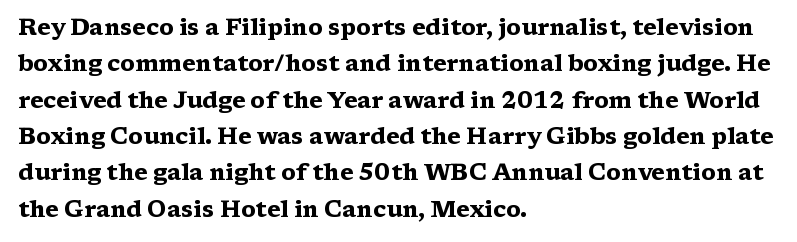
{"italic": "no", "bold": "yes", "underline": "no", "align": "left", "line_spacing": "normal", "line_spacing_ratio": 1.58, "letter_spacing": "normal", "letter_spacing_em": 0.0, "glyph_px": 23}
